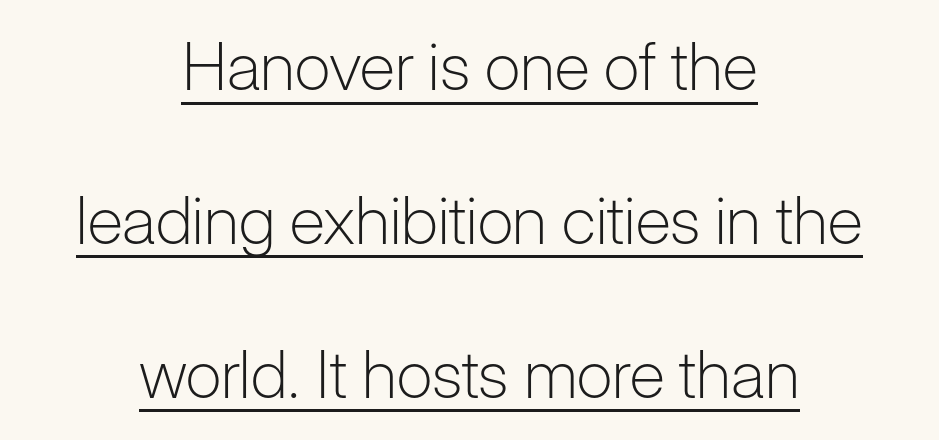
Q: Is the text bold? A: No.
Q: Is the text italic (slanted)? A: No, it is upright.
Q: Is the typeface a serif or a sans-serif typeface? A: Sans-serif.
Q: Is the text underlined? A: Yes.
Q: How is the paragraph aligned? A: Centered.
Q: Is the spacing between letters normal or unusually wide? A: Normal.
Q: Is the spacing between lines tight, normal or loose? A: Loose.
Q: Width (condensed, normal, or wide)? A: Normal.
Q: Stroke contrast? A: Low.
Q: x-height? A: Medium.
Q: Monospaced? A: No.
